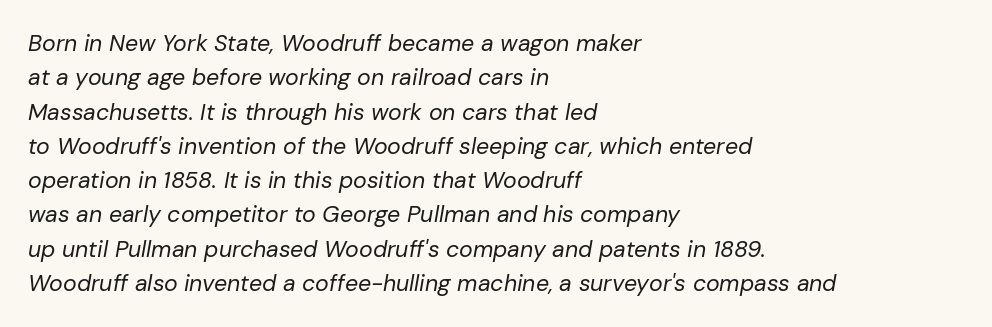
{"italic": "yes", "lean": "right", "slant_degrees": 10, "bold": "no", "underline": "no", "align": "left", "line_spacing": "normal", "line_spacing_ratio": 1.49, "letter_spacing": "normal", "letter_spacing_em": 0.0, "glyph_px": 23}
